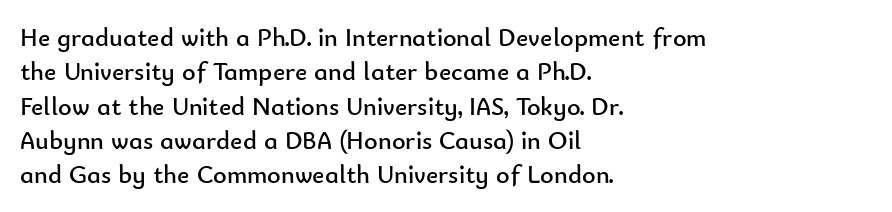
The image shows 26 px text type, upright; set left-aligned, normal line spacing (1.32x), normal letter spacing, not underlined.
